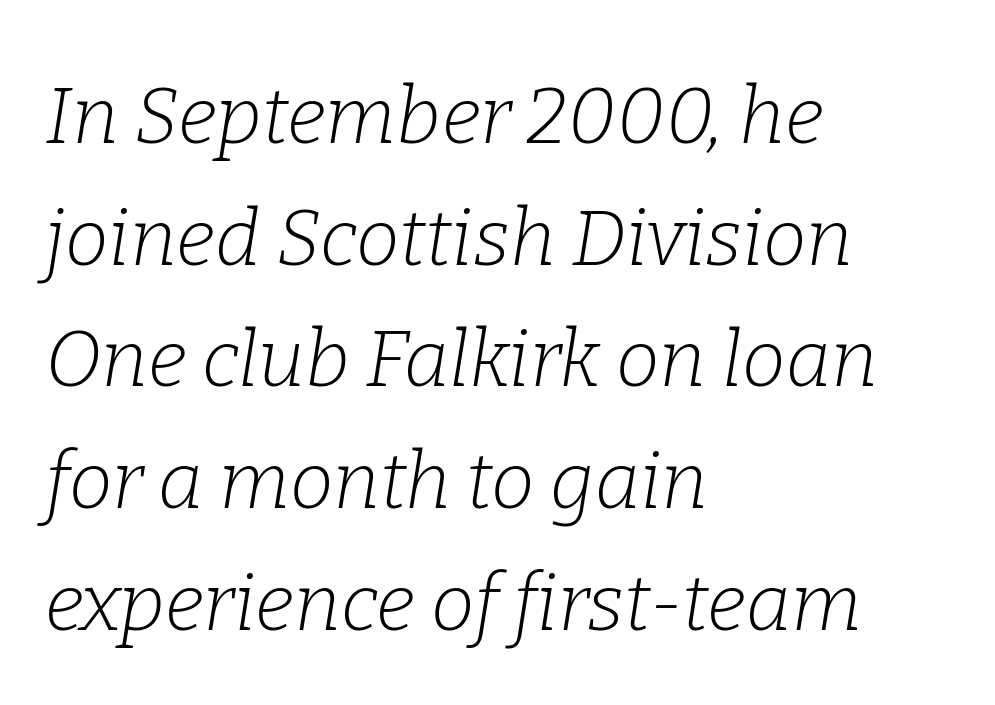
Caption: standard tracking, unaltered. Rule under the text: the space is simply empty. Slanted lettering throughout. Each letter keeps its own natural width here, so spacing adapts to shape.
